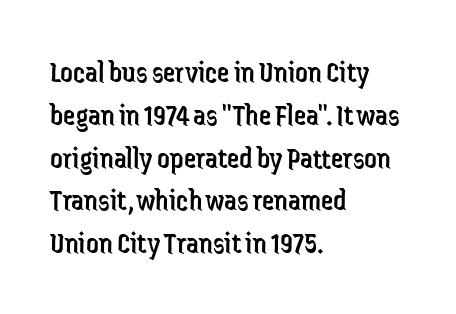
No italicization has been applied; the sample stays upright. The passage shown is not bold in any degree. Typographically, this falls in the sans-serif category. Observe the ordinary spacing: letters are neighbours, not strangers.
